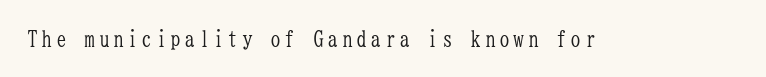
{"italic": "no", "bold": "no", "underline": "no", "glyph_px": 22}
